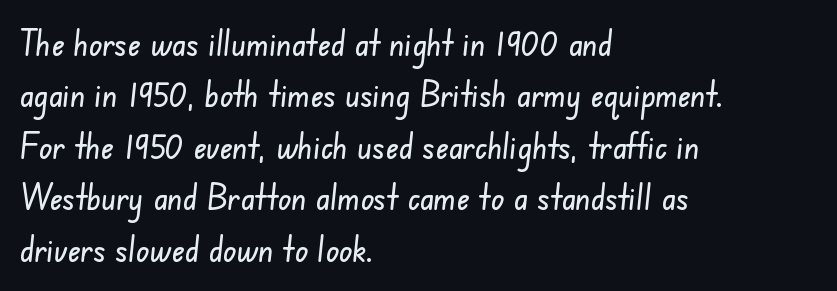
The image shows 35 px condensed sans-serif type; set left-aligned, normal line spacing (1.47x), normal letter spacing, not underlined; low stroke contrast and a small x-height.
